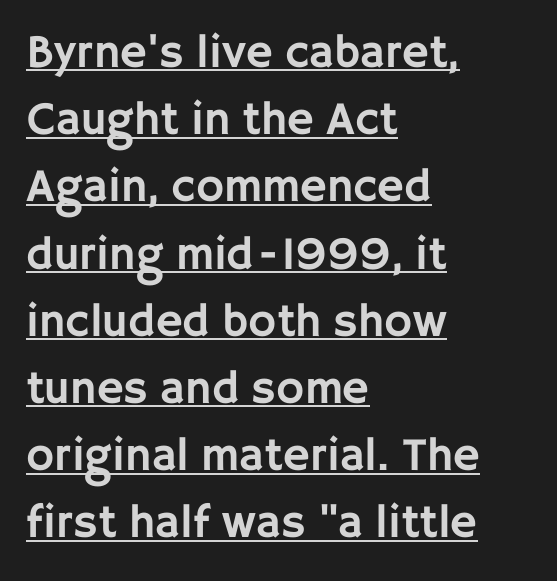
The letters carry no serifs — their stems end cleanly without finishing strokes. You could not count columns in this text — the font is proportionally spaced. In designer terms, the underline attribute is active on this setting. How would I describe the line gaps? Plain and ordinary.
